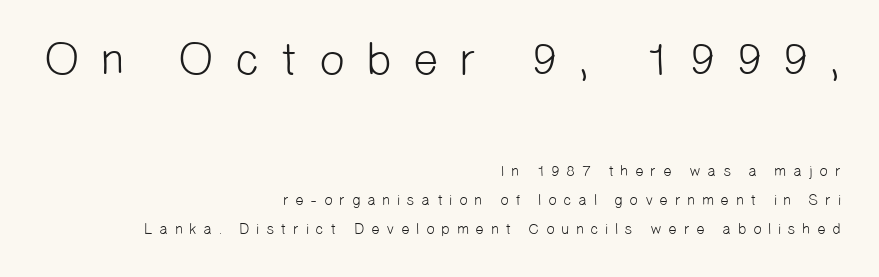
The image shows 46 px light sans-serif type; set right-aligned, loose line spacing (1.94x), unusually wide letter spacing (+0.42 em), not underlined; the first (top) block is 3.07x larger; low stroke contrast and a medium x-height.
